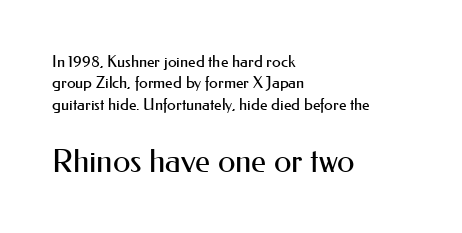
Q: Is the text bold? A: No.
Q: Is the text italic (slanted)? A: No, it is upright.
Q: Is the typeface a serif or a sans-serif typeface? A: Sans-serif.
Q: Is the text underlined? A: No.
Q: How is the paragraph aligned? A: Left-aligned.
Q: Is the spacing between letters normal or unusually wide? A: Normal.
Q: Is the spacing between lines tight, normal or loose? A: Normal.
Q: Which block of text is set in a larger size, the first (top) or the second (bottom)? A: The second (bottom) one.
Q: Width (condensed, normal, or wide)? A: Normal.
Q: Stroke contrast? A: Medium.
Q: x-height? A: Small.
Q: Monospaced? A: No.
